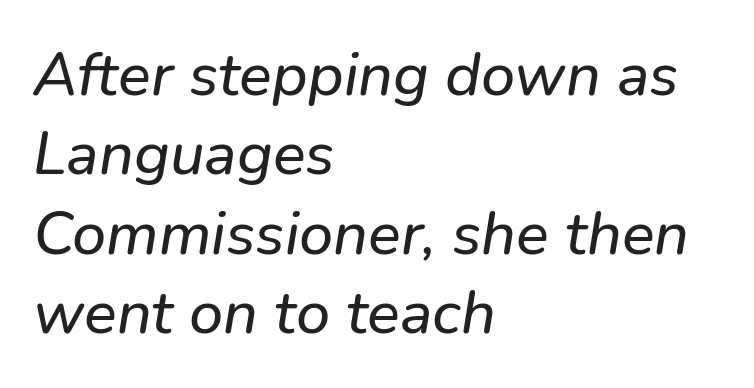
The image shows 61 px text type, italic (leaning right); set left-aligned, normal line spacing (1.3x), normal letter spacing, not underlined; low stroke contrast and a medium x-height.
